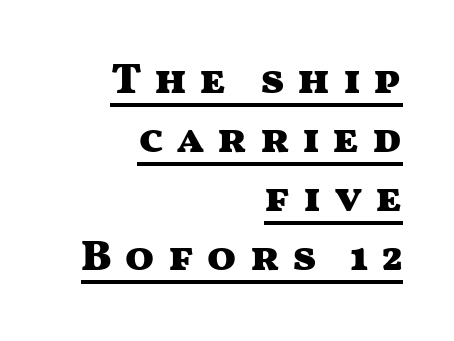
The line texture is sparse and dotted thanks to wide tracking. A rule runs beneath these lines of type. Strokes here are thick enough to call this a true bold. Type style note: lacks serifs. A student would call this right alignment; a typographer would say flush right, rag left.
